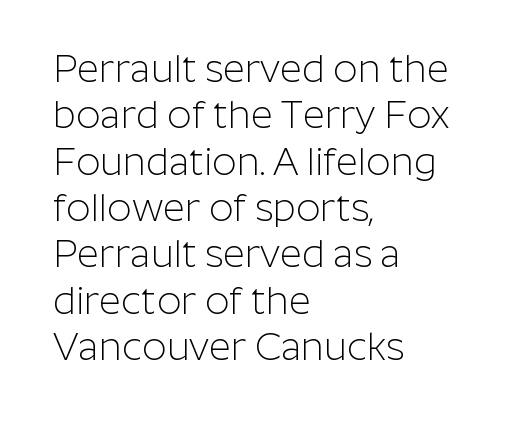
The type is set solid horizontally, with unmodified tracking. The rendering anchors every line to the left-hand side. Each row of text sits above clean, open space. Note: no serifs on the glyphs.
